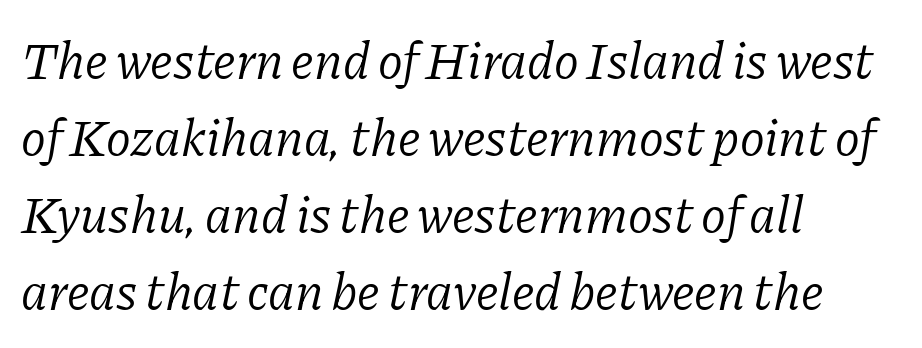
Q: Is the text bold? A: No.
Q: Is the text italic (slanted)? A: Yes, it leans right by about 11 degrees.
Q: Is the typeface a serif or a sans-serif typeface? A: Serif.
Q: Is the text underlined? A: No.
Q: How is the paragraph aligned? A: Left-aligned.
Q: Is the spacing between letters normal or unusually wide? A: Normal.
Q: Is the spacing between lines tight, normal or loose? A: Normal.
Q: Width (condensed, normal, or wide)? A: Normal.
Q: Stroke contrast? A: Low.
Q: x-height? A: Medium.
Q: Monospaced? A: No.
